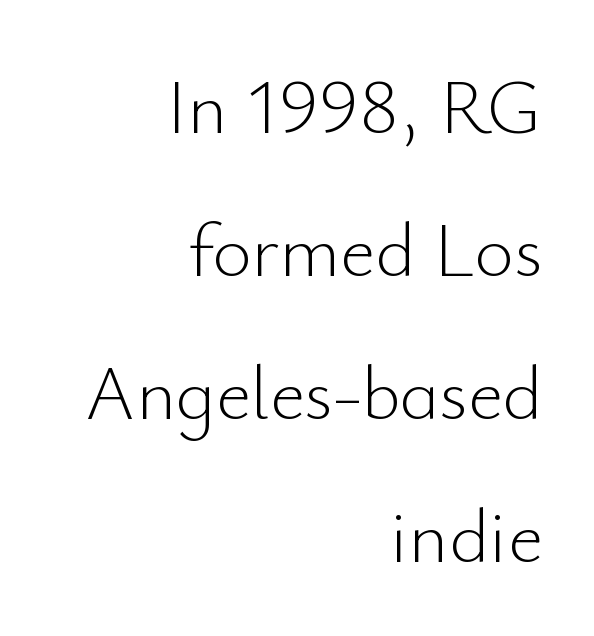
The image shows 76 px light sans-serif type, upright; set right-aligned, line spacing 1.88x, normal letter spacing, not underlined; low stroke contrast and a small x-height.
